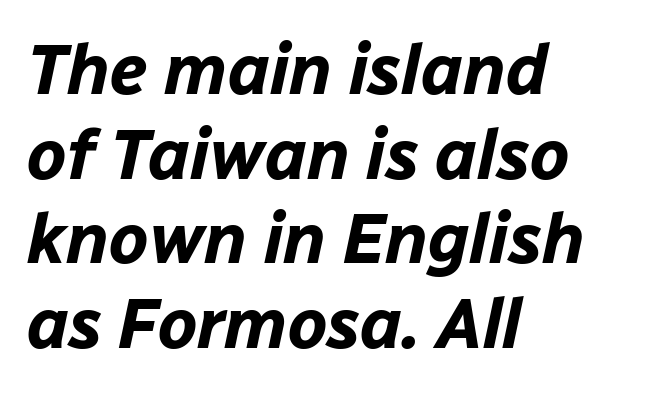
Q: Is the text bold? A: Yes.
Q: Is the text italic (slanted)? A: Yes, it leans right by about 12 degrees.
Q: Is the text underlined? A: No.
Q: How is the paragraph aligned? A: Left-aligned.
Q: Is the spacing between letters normal or unusually wide? A: Normal.
Q: Width (condensed, normal, or wide)? A: Normal.
Q: Stroke contrast? A: Low.
Q: x-height? A: Medium.
Q: Monospaced? A: No.
